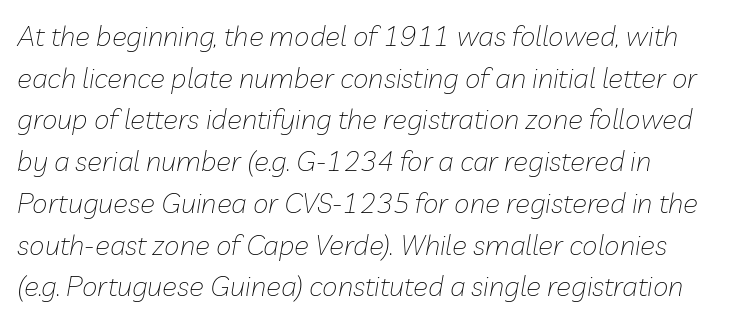
{"italic": "yes", "lean": "right", "slant_degrees": 10, "bold": "no", "weight": "thin", "width": "normal", "stroke_contrast": "low", "x_height": "medium", "monospaced": "no", "underline": "no", "line_spacing": "normal", "line_spacing_ratio": 1.49, "letter_spacing": "normal", "letter_spacing_em": 0.0, "glyph_px": 28}
